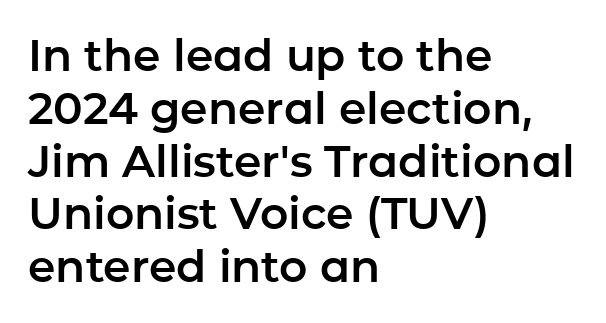
The image shows 44 px sans-serif type, upright; set left-aligned, line spacing 1.2x, normal letter spacing, not underlined; low stroke contrast and a medium x-height.
